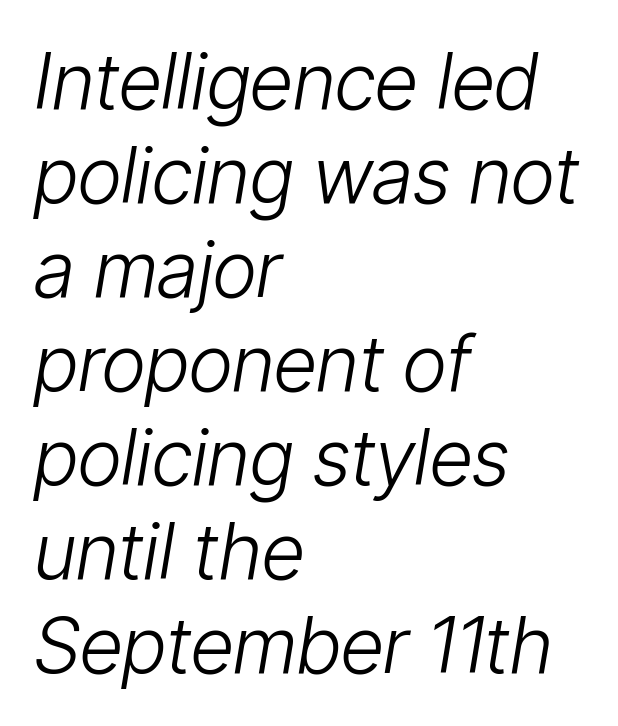
Is this a fixed-width face? No — the glyphs have proportional, varying widths. Compared with ordinary roman type, these characters are visibly tilted. Quick note: underline off. The lines are quadded left. Between one letter and the next there's only the usual sliver of space.
